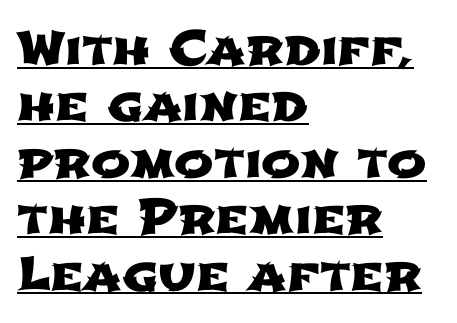
Q: Is the typeface a serif or a sans-serif typeface? A: Sans-serif.
Q: Is the text underlined? A: Yes.
Q: How is the paragraph aligned? A: Left-aligned.
Q: Is the spacing between letters normal or unusually wide? A: Normal.
Q: Width (condensed, normal, or wide)? A: Wide.
Q: Stroke contrast? A: Low.
Q: x-height? A: Medium.
Q: Monospaced? A: No.
